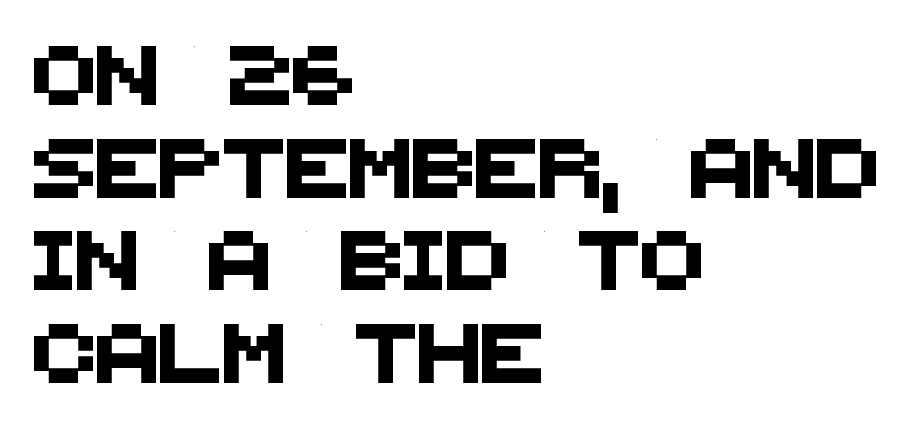
Vertical spacing — default. Spacing verdict: proportional, widths tailored to each character. Students, note that the glyphs here touch the page at normal intervals. Rule under the text: the space is simply empty. Each line starts at the same left margin while the right side varies. The rendering shows plain stroke endings on the letterforms — a sans-serif design.
